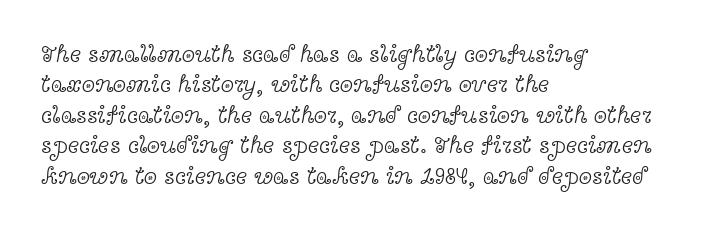
The image shows 24 px text type, upright; set left-aligned, normal line spacing (1.27x), normal letter spacing, not underlined.
